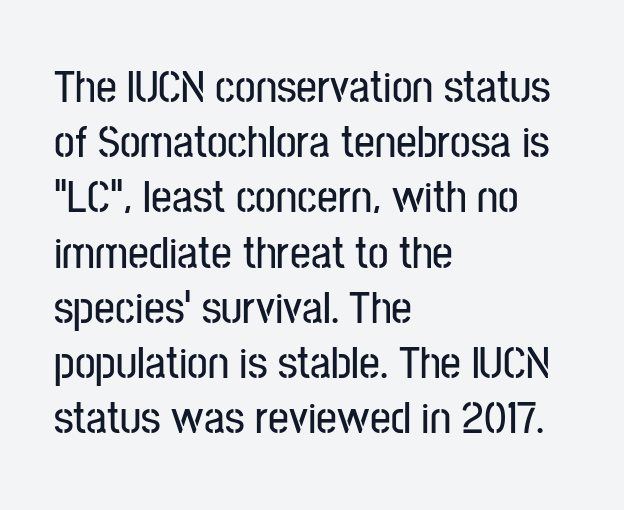
Q: Is the text italic (slanted)? A: No, it is upright.
Q: Is the typeface a serif or a sans-serif typeface? A: Sans-serif.
Q: Is the text underlined? A: No.
Q: How is the paragraph aligned? A: Left-aligned.
Q: Is the spacing between letters normal or unusually wide? A: Normal.
Q: Width (condensed, normal, or wide)? A: Condensed.
Q: Stroke contrast? A: Low.
Q: x-height? A: Medium.
Q: Monospaced? A: No.
